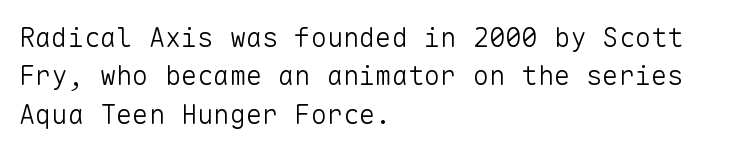
The image shows 27 px text type, upright; set left-aligned, normal line spacing (1.42x), normal letter spacing, not underlined.
